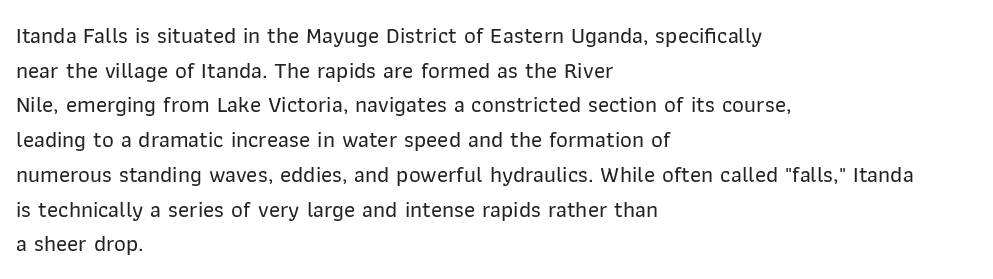
Students, observe: this is what conventionally led text looks like. Has an underline been added? It has not. Words appear dense and cohesive because spacing is normal. If you drew a ruler down the left edge, every line would touch it.
